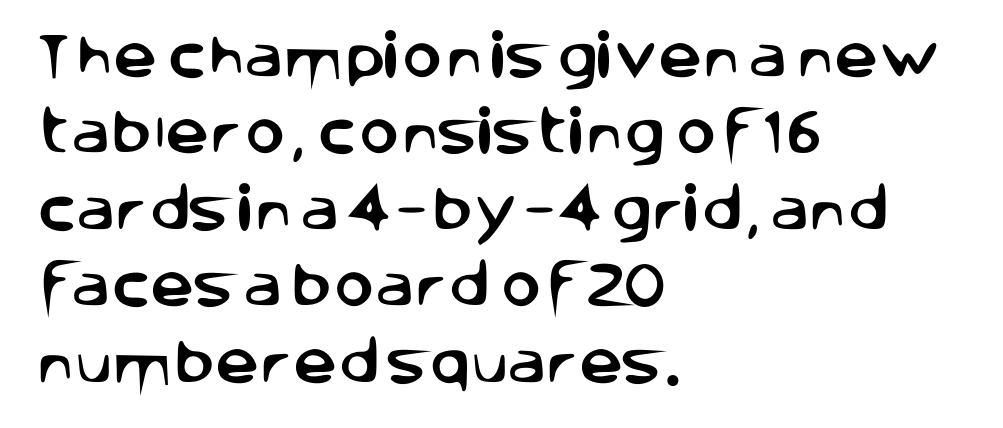
The image shows 49 px sans-serif type, upright; set left-aligned, normal line spacing (1.56x), normal letter spacing, not underlined; low stroke contrast and a large x-height.
